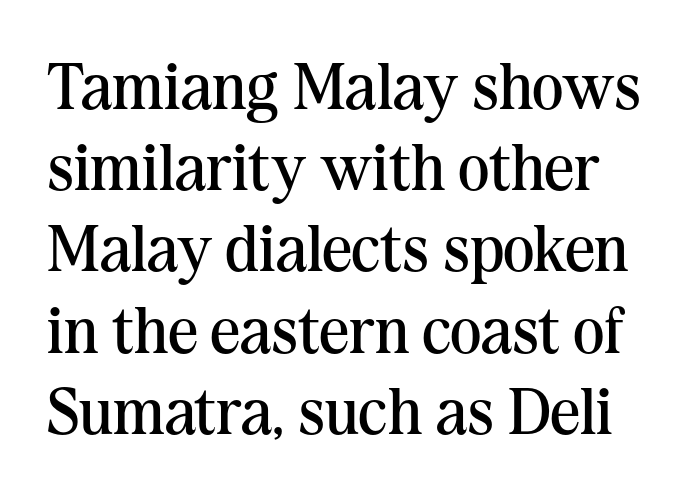
{"serif": "yes", "italic": "no", "bold": "no", "weight": "regular", "width": "normal", "stroke_contrast": "medium", "x_height": "medium", "monospaced": "no", "underline": "no", "line_spacing_ratio": 1.23, "letter_spacing": "normal", "letter_spacing_em": 0.0, "glyph_px": 66}
